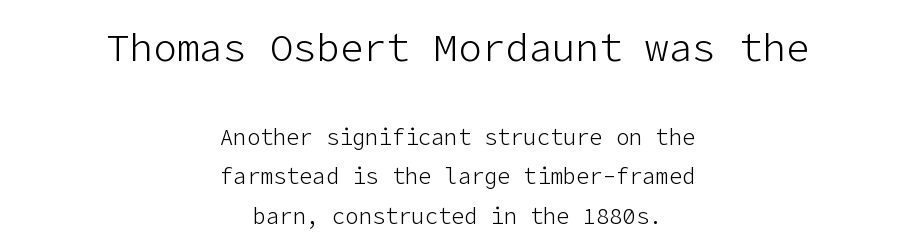
Vertical strokes here are truly vertical. Rule under the text: the space is simply empty. This layout puts the oversized block above and the modest block below. The letterforms sit at book weight or below. The typeface chosen for these lines omits serifs. Tracking value appears to be zero — textbook default spacing.
